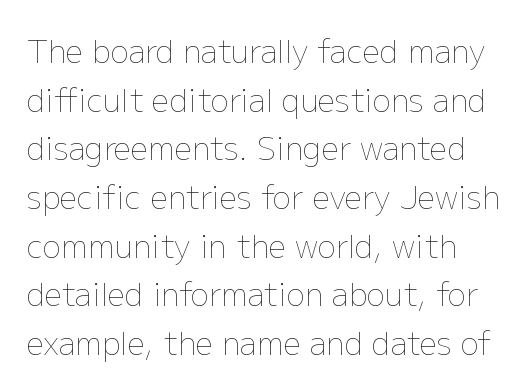
A bare baseline throughout the passage. Students, note that the glyphs here touch the page at normal intervals. Heaviness? Minimal to ordinary, like unemphasized prose. Looks like regular typesetting: each glyph gets only the width it needs.
